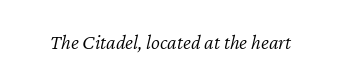
Q: Is the text bold? A: No.
Q: Is the text italic (slanted)? A: Yes, it leans right by about 12 degrees.
Q: Is the text underlined? A: No.
Q: Is the spacing between letters normal or unusually wide? A: Normal.
